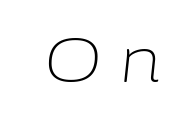
In terms of posture, this sample is oblique. No chunkiness to these letters — they're not bold. Each row of text sits above clean, open space. Note the varied advance widths — an 'i' is clearly narrower than an 'm'. The letterforms stand isolated, each surrounded by extra space.
